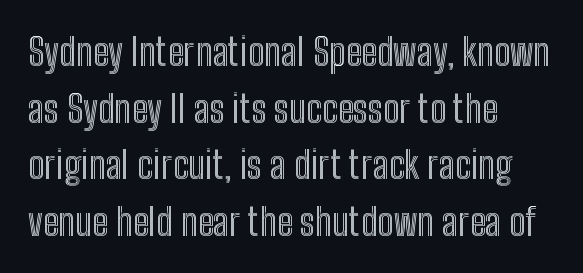
{"italic": "no", "width": "condensed", "x_height": "medium", "monospaced": "no", "underline": "no", "align": "left", "line_spacing": "normal", "line_spacing_ratio": 1.49, "letter_spacing": "normal", "letter_spacing_em": 0.0, "glyph_px": 38}
